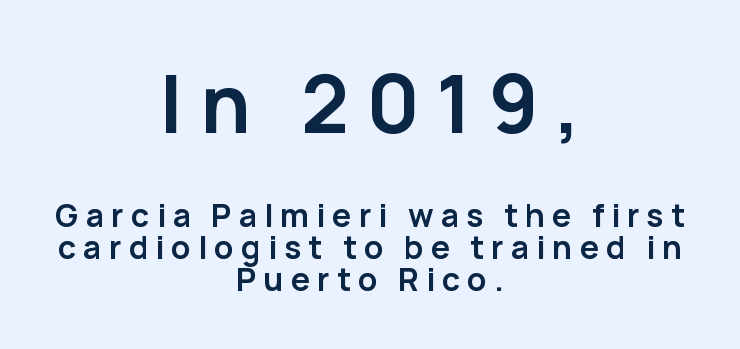
The letters in the upper block stand taller than those in the block below. A typesetter would call this leading minimal, almost set solid. These lines are rendered in a variable-pitch font. The letters stand upright; this is a roman face. The text was rendered using a sans face with plain stroke endings.
